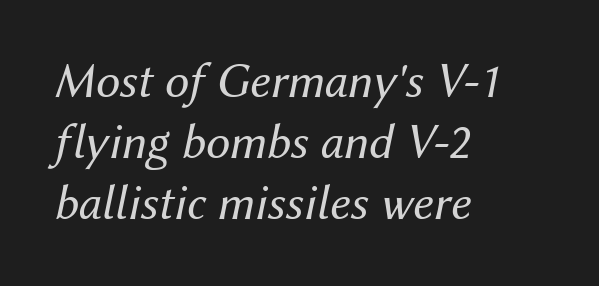
{"italic": "yes", "lean": "right", "slant_degrees": 12, "bold": "no", "weight": "regular", "width": "normal", "stroke_contrast": "medium", "x_height": "medium", "monospaced": "no", "underline": "no", "align": "left", "line_spacing": "normal", "line_spacing_ratio": 1.25, "letter_spacing": "normal", "letter_spacing_em": 0.0, "glyph_px": 49}
